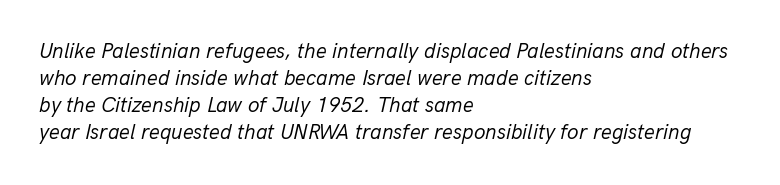
Q: Is the text bold? A: No.
Q: Is the text italic (slanted)? A: Yes, it leans right by about 13 degrees.
Q: Is the text underlined? A: No.
Q: How is the paragraph aligned? A: Left-aligned.
Q: Is the spacing between letters normal or unusually wide? A: Normal.
Q: Is the spacing between lines tight, normal or loose? A: Normal.
